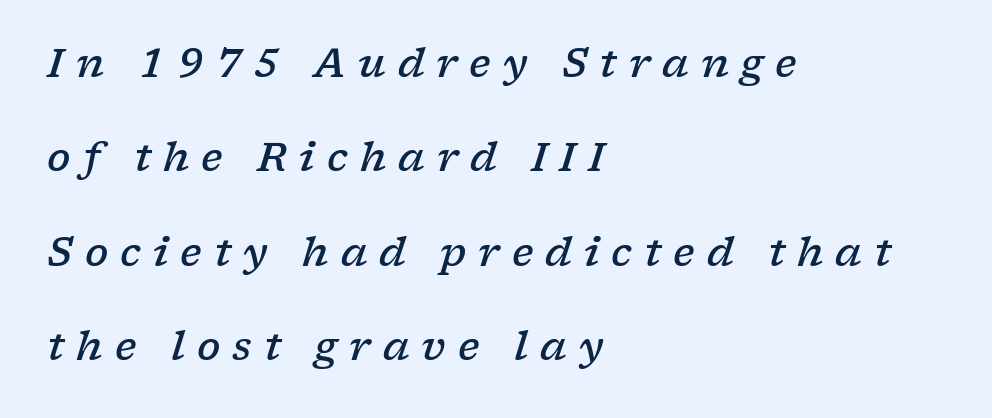
Words float on clear page, feet unadorned. The tracking reads as deliberately expanded to a designer's eye. In terms of letterform style, serifs are clearly present. Which margin do the lines hug? The left one — the right edge is uneven.
